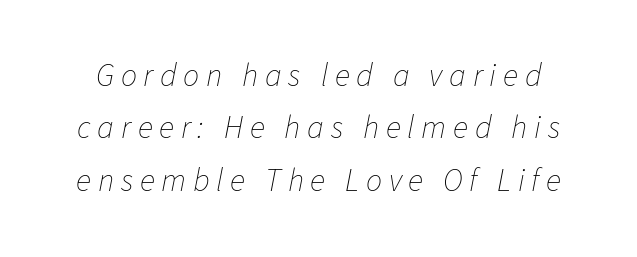
The image shows 32 px thin type, italic (leaning right); set normal line spacing (1.64x), unusually wide letter spacing (+0.21 em), not underlined; low stroke contrast and a medium x-height.
